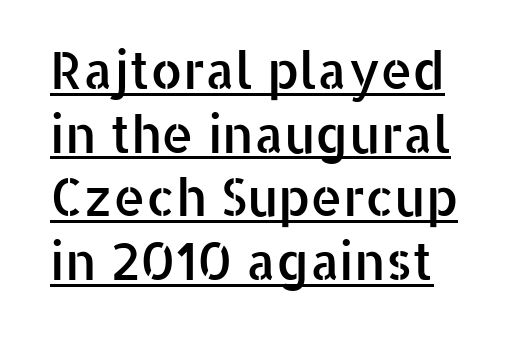
Q: Is the text italic (slanted)? A: No, it is upright.
Q: Is the typeface a serif or a sans-serif typeface? A: Sans-serif.
Q: Is the text underlined? A: Yes.
Q: Is the spacing between letters normal or unusually wide? A: Normal.
Q: Is the spacing between lines tight, normal or loose? A: Normal.
Q: Width (condensed, normal, or wide)? A: Normal.
Q: Stroke contrast? A: Low.
Q: x-height? A: Medium.
Q: Monospaced? A: No.
